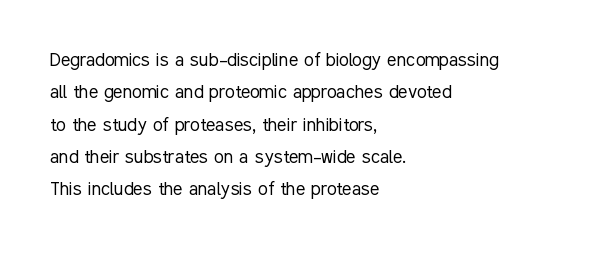
Does extra space separate the letters? No, they use regular spacing. Compared with a typical body face, this is equally light or lighter still. Casual observation: everything's shoved over to the left. This sample keeps an unexceptional amount of space between lines.
